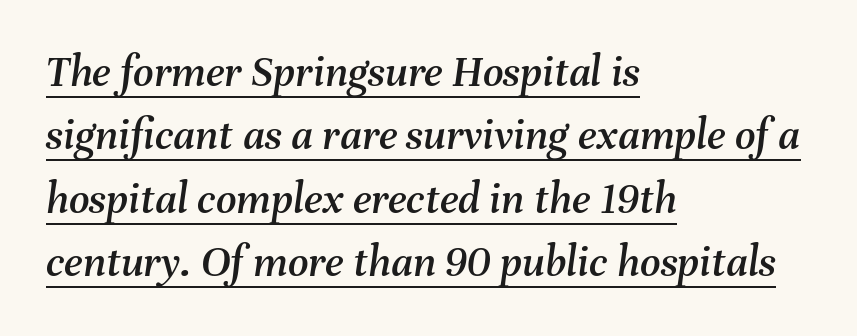
Looks like regular typesetting: each glyph gets only the width it needs. In terms of posture, this sample is oblique. Honestly, the letter spacing is just normal — you wouldn't notice it. The typesetter has applied underlining to the passage shown. This rendering uses left alignment, leaving the right contour irregular. The passage shown stacks its lines at a standard gap.
